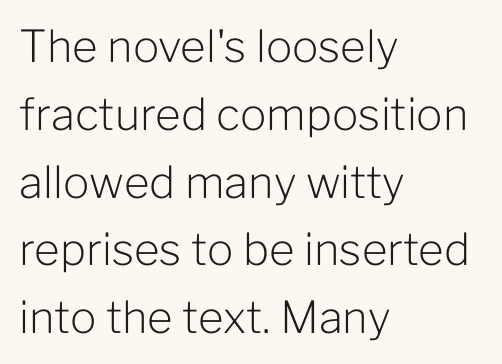
{"serif": "no", "italic": "no", "bold": "no", "weight": "light", "width": "normal", "stroke_contrast": "low", "x_height": "medium", "monospaced": "no", "underline": "no", "align": "left", "line_spacing": "normal", "line_spacing_ratio": 1.54, "letter_spacing": "normal", "letter_spacing_em": 0.0, "glyph_px": 44}
